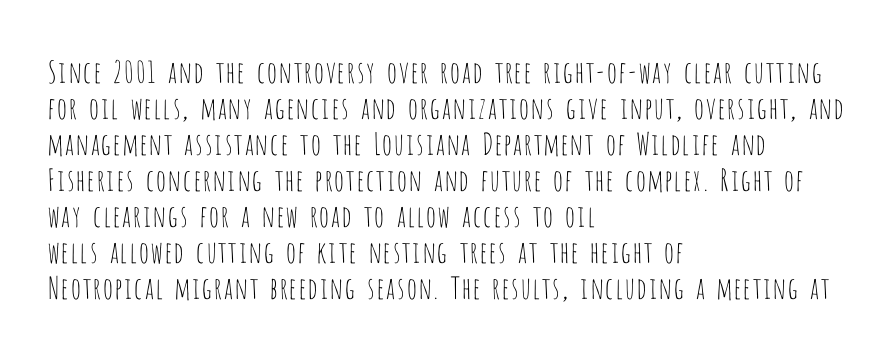
{"serif": "no", "italic": "no", "bold": "no", "weight": "thin", "width": "condensed", "stroke_contrast": "low", "x_height": "large", "monospaced": "no", "underline": "no", "align": "left", "line_spacing_ratio": 1.2, "letter_spacing": "normal", "letter_spacing_em": 0.0, "glyph_px": 30}
